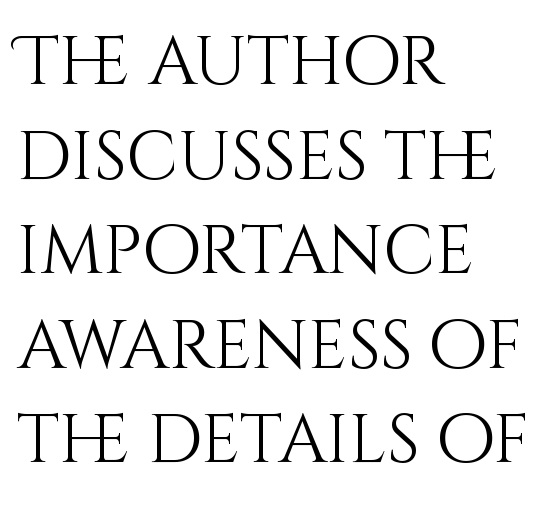
A bare baseline throughout the passage. These lines are rendered in a variable-pitch font. Heft: none added — not bold. Tall strokes in this sample are plumb rather than angled. Look at the tracking — it's just the regular setting, nothing added.
